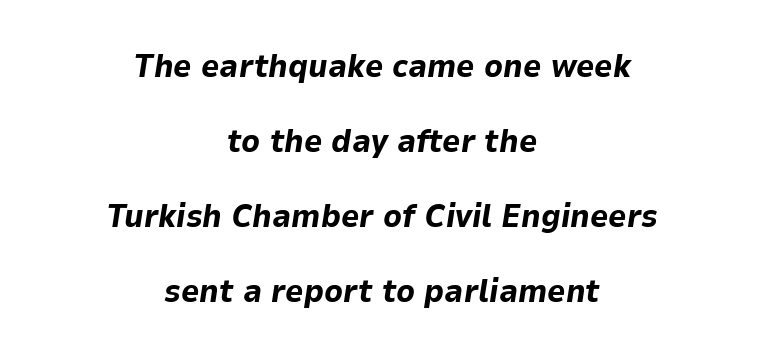
The image shows 32 px bold type, italic (leaning right); set centered, loose line spacing (2.34x), normal letter spacing, not underlined; low stroke contrast and a medium x-height.
